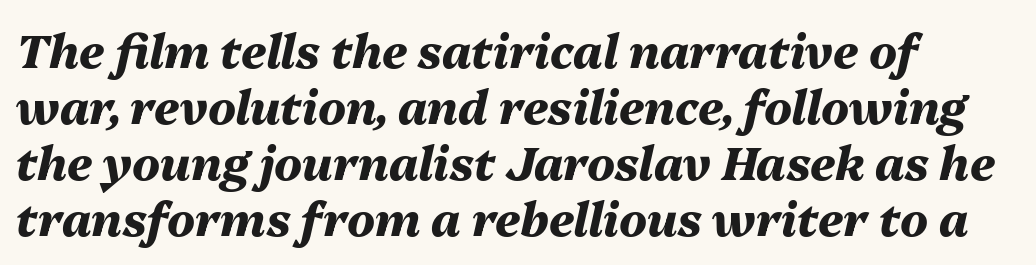
The image shows 46 px heavy type, italic (leaning right); set left-aligned, line spacing 1.22x, normal letter spacing, not underlined; medium stroke contrast and a medium x-height.
